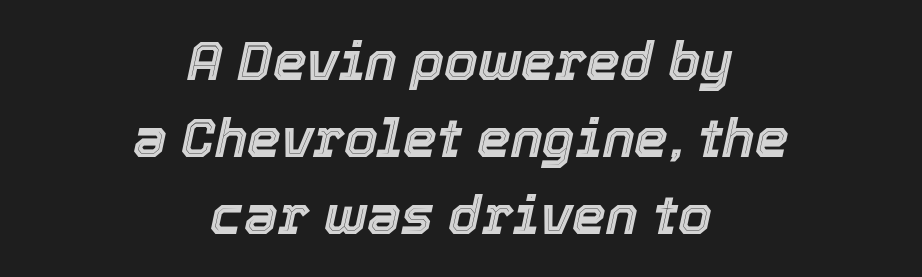
The type is set solid horizontally, with unmodified tracking. Whoever set this chose a conventional vertical rhythm. Has an underline been added? It has not. Is the block centered? Yes — each line is placed symmetrically about the middle.
